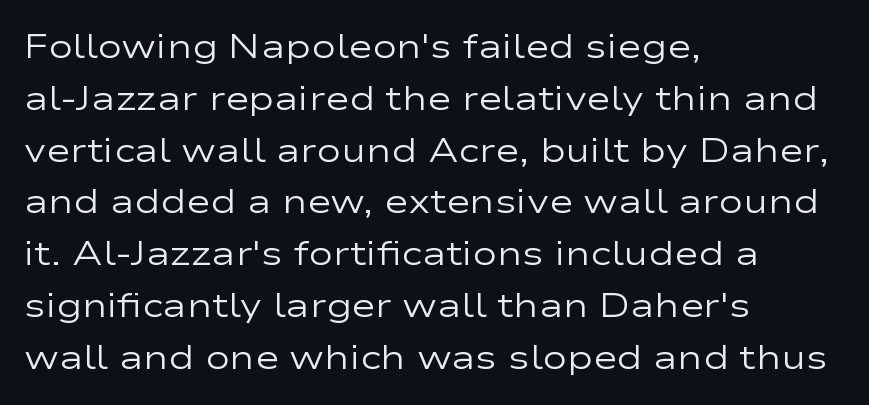
{"serif": "no", "italic": "no", "bold": "no", "weight": "regular", "width": "wide", "stroke_contrast": "low", "x_height": "medium", "monospaced": "no", "underline": "no", "align": "left", "line_spacing": "normal", "line_spacing_ratio": 1.57, "letter_spacing": "normal", "letter_spacing_em": 0.0, "glyph_px": 33}
